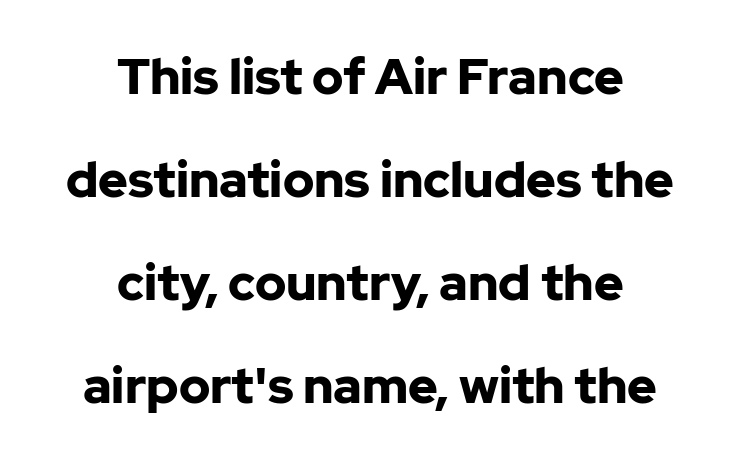
The image shows 50 px bold sans-serif type, upright; set centered, loose line spacing (2.06x), normal letter spacing, not underlined; low stroke contrast and a medium x-height.
